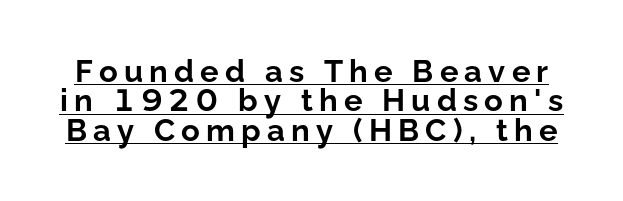
A typesetter would mark this as roman, not italic. If you measured baseline to baseline, you'd find a short distance. Proportional: the letters do not fall into vertical columns. The typesetter has applied underlining to the passage shown. Classification — sans serif.
